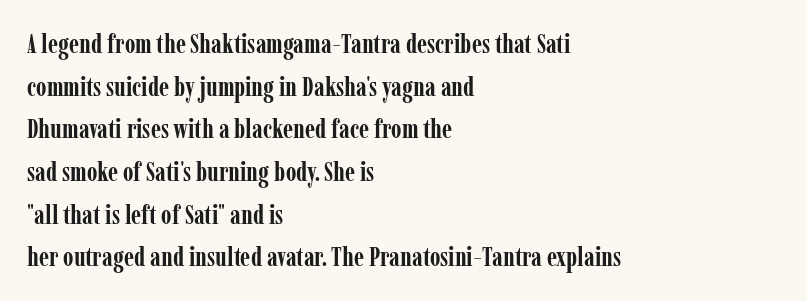
Typesetter's note: full bold, strokes at maximum text heaviness. Compared with typical paragraphs, the rows here are spaced about the same. Layout note: lines flush left. The passage shown is not underscored anywhere.
